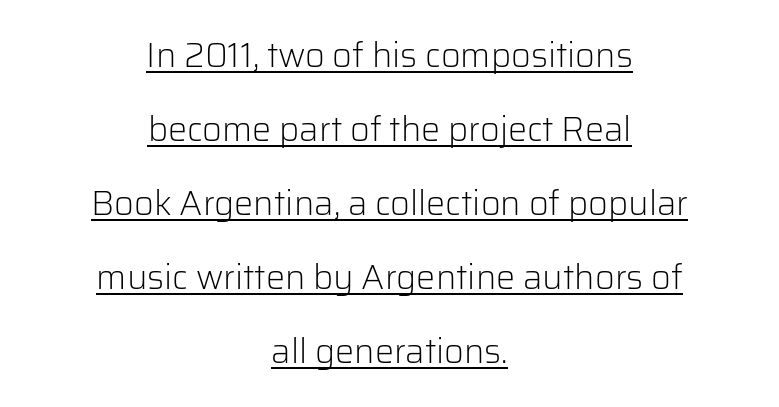
The image shows 34 px light sans-serif type, upright; set centered, loose line spacing (2.18x), normal letter spacing, underlined; low stroke contrast and a medium x-height.
